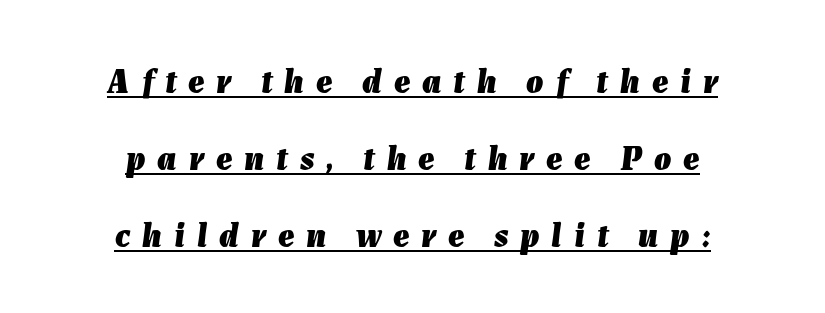
{"italic": "yes", "lean": "right", "slant_degrees": 7, "bold": "yes", "weight": "heavy", "width": "normal", "stroke_contrast": "low", "x_height": "medium", "monospaced": "no", "underline": "yes", "align": "center", "line_spacing": "loose", "line_spacing_ratio": 2.27, "letter_spacing": "wide", "letter_spacing_em": 0.35, "glyph_px": 34}
